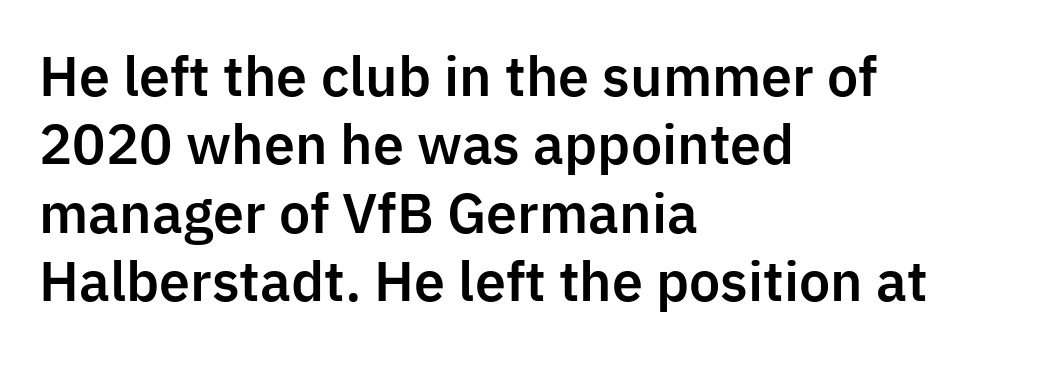
Q: Is the text italic (slanted)? A: No, it is upright.
Q: Is the typeface a serif or a sans-serif typeface? A: Sans-serif.
Q: Is the text underlined? A: No.
Q: How is the paragraph aligned? A: Left-aligned.
Q: Is the spacing between letters normal or unusually wide? A: Normal.
Q: Is the spacing between lines tight, normal or loose? A: Normal.
Q: Width (condensed, normal, or wide)? A: Normal.
Q: Stroke contrast? A: Low.
Q: x-height? A: Medium.
Q: Monospaced? A: No.
